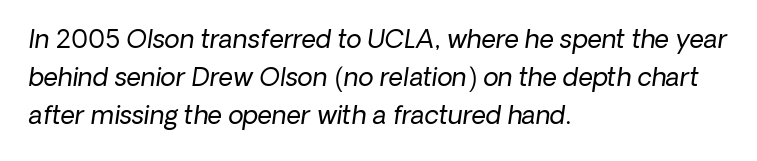
The image shows 25 px text type; set left-aligned, normal line spacing (1.53x), normal letter spacing, not underlined.
